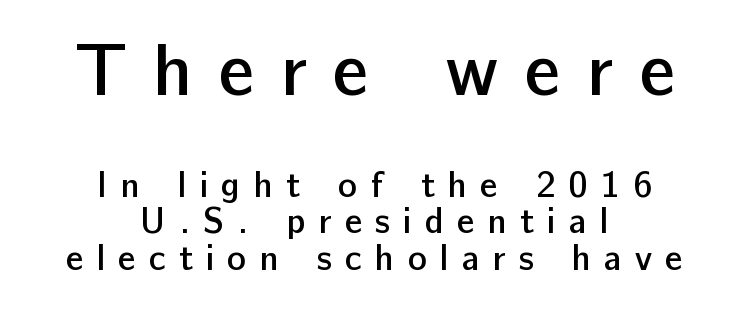
{"serif": "no", "italic": "no", "bold": "semi", "weight": "semibold", "width": "normal", "stroke_contrast": "low", "x_height": "medium", "monospaced": "no", "underline": "no", "align": "center", "line_spacing": "tight", "line_spacing_ratio": 1.01, "letter_spacing": "wide", "letter_spacing_em": 0.36, "larger_block": "first", "size_ratio": 2.03, "glyph_px": 73}
